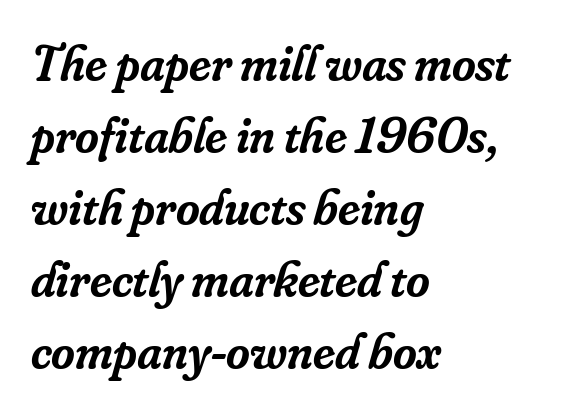
The strip under each line holds only bare page. These lines are rendered in a variable-pitch font. Honestly, the letter spacing is just normal — you wouldn't notice it. In terms of leading, this rendering sits right in the middle. In terms of posture, this sample is oblique. Where is the straight margin? On the left.
